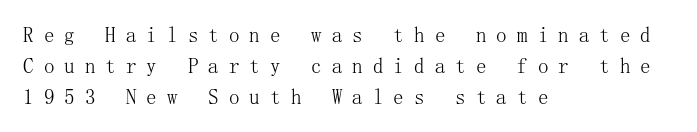
The image shows 21 px text type, upright; set left-aligned, normal line spacing (1.47x), unusually wide letter spacing (+0.48 em), not underlined.
